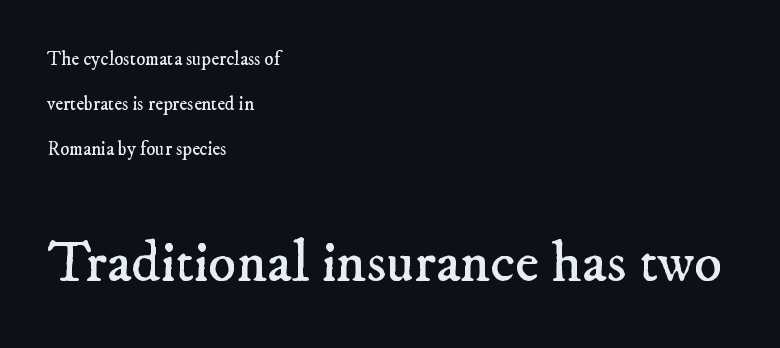
Q: Is the text bold? A: No.
Q: Is the typeface a serif or a sans-serif typeface? A: Serif.
Q: Is the text underlined? A: No.
Q: How is the paragraph aligned? A: Left-aligned.
Q: Is the spacing between letters normal or unusually wide? A: Normal.
Q: Is the spacing between lines tight, normal or loose? A: Loose.
Q: Which block of text is set in a larger size, the first (top) or the second (bottom)? A: The second (bottom) one.
Q: Width (condensed, normal, or wide)? A: Normal.
Q: Stroke contrast? A: Low.
Q: x-height? A: Small.
Q: Monospaced? A: No.
